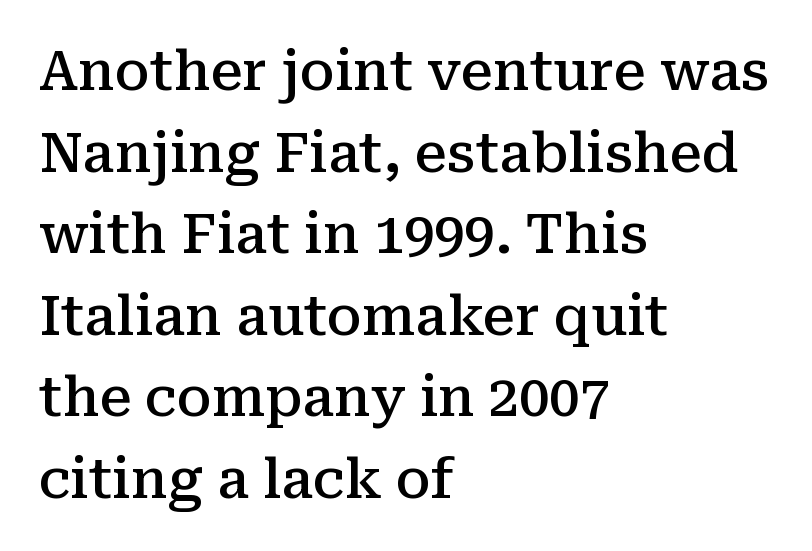
The image shows 54 px semibold serif type, upright; set left-aligned, normal line spacing (1.51x), normal letter spacing, not underlined; medium stroke contrast and a medium x-height.
